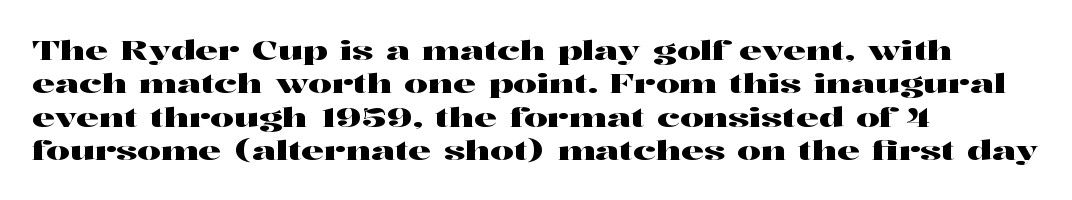
The image shows 26 px text type, upright; set left-aligned, normal line spacing (1.28x), normal letter spacing, not underlined.
